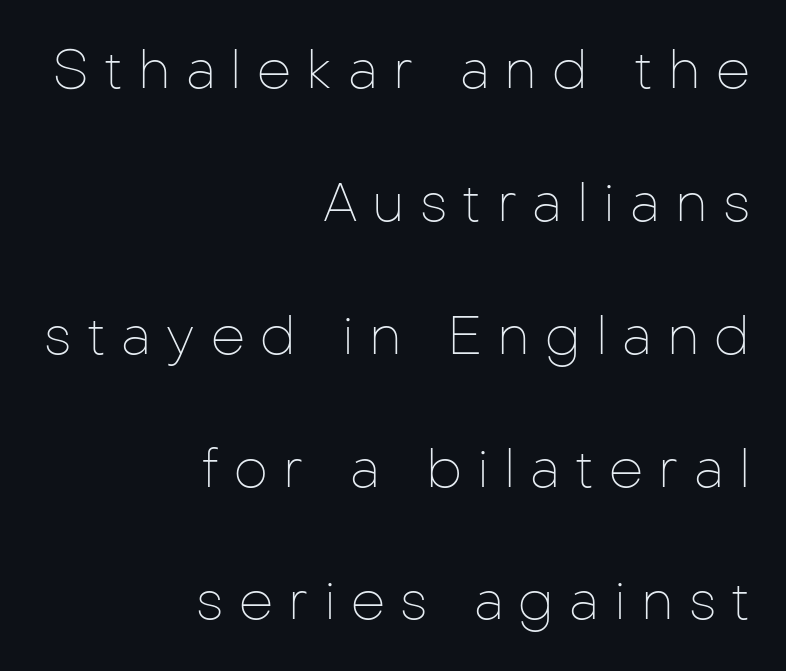
The image shows 54 px thin sans-serif type, upright; set right-aligned, loose line spacing (2.46x), unusually wide letter spacing (+0.28 em), not underlined; low stroke contrast and a medium x-height.
